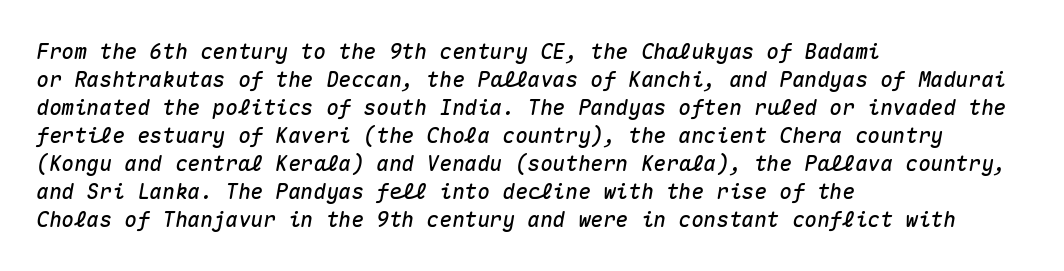
One glance says typical: line gaps are just what's usual. When letters slant like this, we call the style italic. The space beneath each line is pristine and unruled. You could call the tracking neutral — neither tight nor loose. Line starts are locked; line ends wander.
